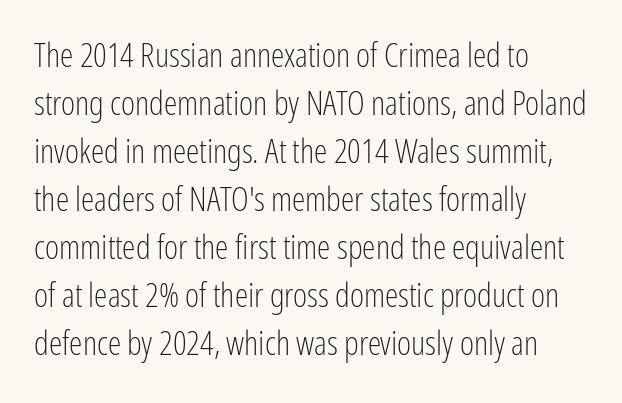
Q: Is the text bold? A: No.
Q: Is the text italic (slanted)? A: No, it is upright.
Q: Is the typeface a serif or a sans-serif typeface? A: Sans-serif.
Q: Is the text underlined? A: No.
Q: How is the paragraph aligned? A: Left-aligned.
Q: Is the spacing between letters normal or unusually wide? A: Normal.
Q: Is the spacing between lines tight, normal or loose? A: Normal.
Q: Width (condensed, normal, or wide)? A: Condensed.
Q: Stroke contrast? A: Low.
Q: x-height? A: Medium.
Q: Monospaced? A: No.
